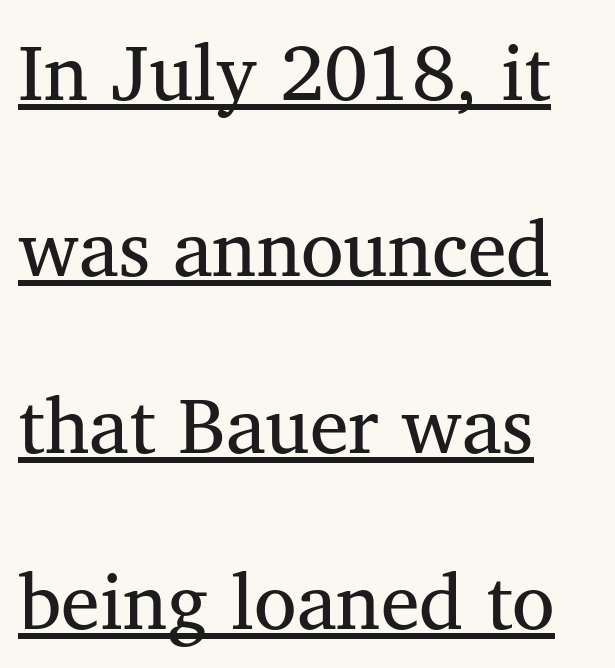
{"serif": "yes", "italic": "no", "bold": "no", "weight": "regular", "width": "normal", "stroke_contrast": "medium", "x_height": "medium", "monospaced": "no", "underline": "yes", "align": "left", "line_spacing": "loose", "line_spacing_ratio": 2.26, "letter_spacing": "normal", "letter_spacing_em": 0.0, "glyph_px": 78}
